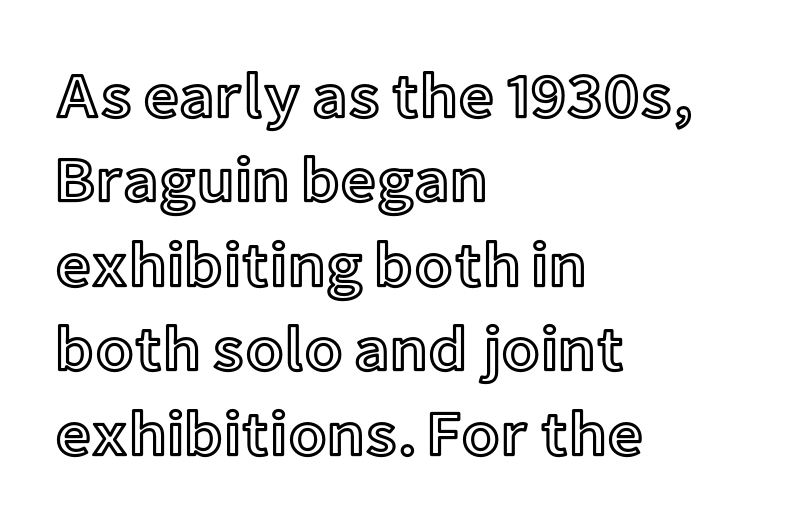
Q: Is the text italic (slanted)? A: No, it is upright.
Q: Is the text underlined? A: No.
Q: How is the paragraph aligned? A: Left-aligned.
Q: Is the spacing between letters normal or unusually wide? A: Normal.
Q: Is the spacing between lines tight, normal or loose? A: Normal.
Q: Width (condensed, normal, or wide)? A: Normal.
Q: x-height? A: Medium.
Q: Monospaced? A: No.
